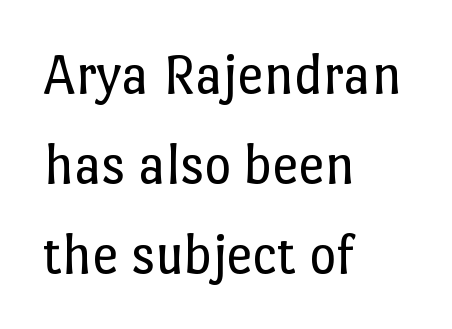
Summary of vertical rhythm: regular, with standard interline spacing. Horizontal alignment here is leftward, the default for most running prose. Caption: standard tracking, unaltered. No heavy texture on the line: the type isn't bold.
